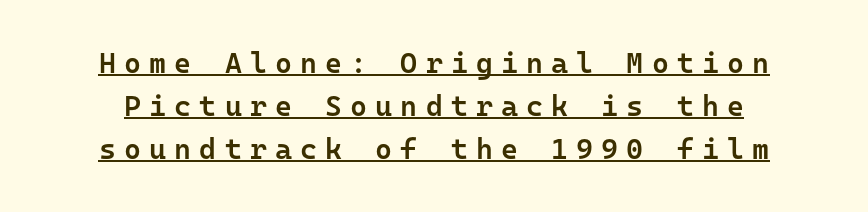
Weight check: semibold — heavier than regular, not quite bold. Nope, not italic — everything's standing straight. Examine the stroke ends and you'll find no serifs. The passage shown is typed in a monospace face where columns stay perfectly aligned. What decoration does the sample have? An underline.
